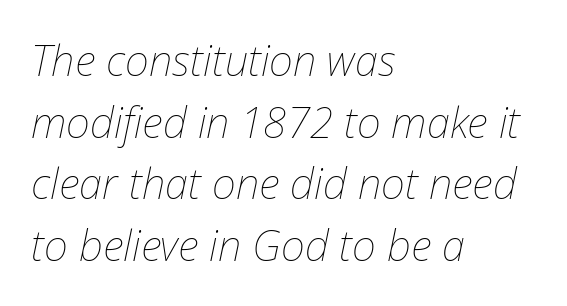
The passage shown stacks its lines at a standard gap. Is this a fixed-width face? No — the glyphs have proportional, varying widths. Descenders hang freely into open space. The rag falls on the right side of this text block. You could call the tracking neutral — neither tight nor loose.
